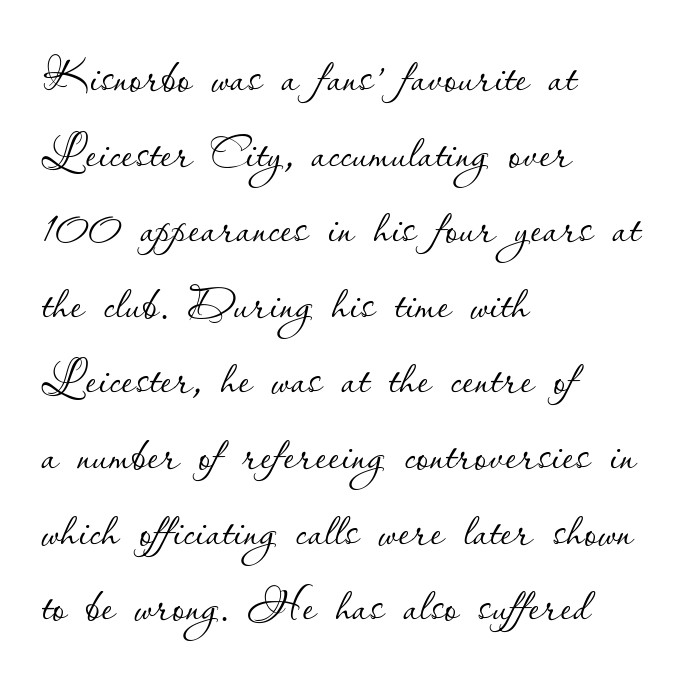
The ragged edge is on the right, which tells us the setting is flush left. Looks like regular typesetting: each glyph gets only the width it needs. Weight: not bold — regular or lighter.
